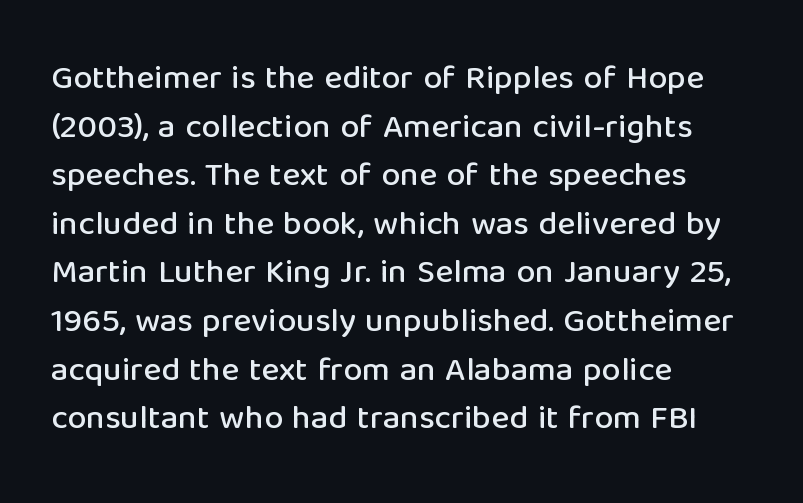
The type sits square on the baseline with zero lean. Reading down the column, the eye jumps a familiar distance to each next line. What kind of face is this? One without serifs — a sans. A classic flush-left, rag-right setting is used for this passage.
